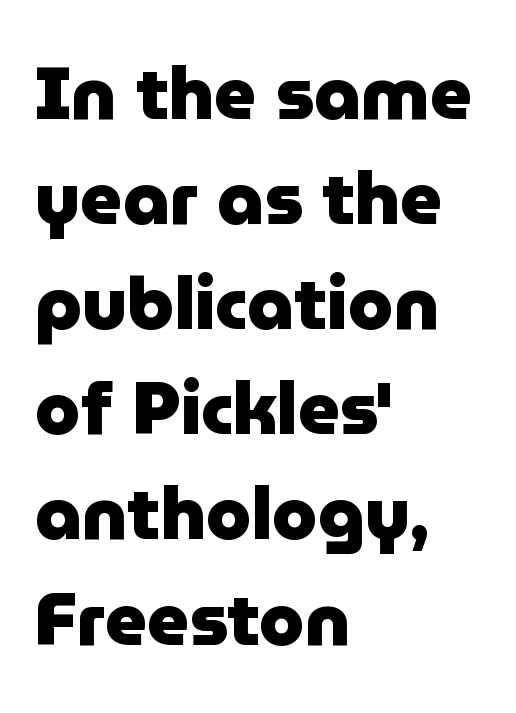
A clean baseline with only descenders dipping below it. The rendering anchors every line to the left-hand side. Horizontal bands of white between lines are of average thickness. Note: no serifs on the glyphs.
